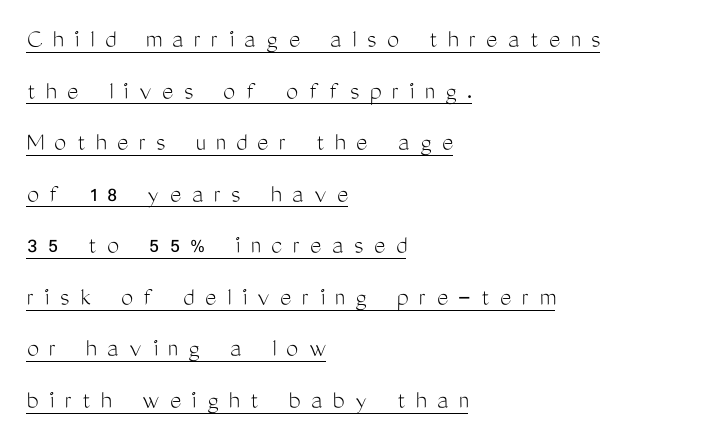
Q: Is the text bold? A: No.
Q: Is the text italic (slanted)? A: No, it is upright.
Q: Is the text underlined? A: Yes.
Q: How is the paragraph aligned? A: Left-aligned.
Q: Is the spacing between letters normal or unusually wide? A: Unusually wide.
Q: Is the spacing between lines tight, normal or loose? A: Loose.
